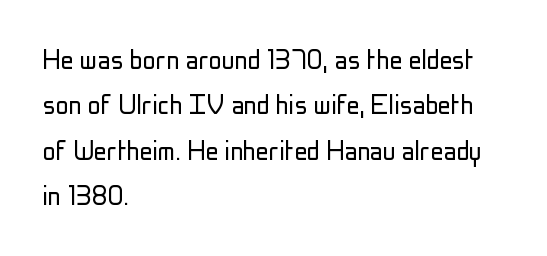
Q: Is the text bold? A: No.
Q: Is the text italic (slanted)? A: No, it is upright.
Q: Is the typeface a serif or a sans-serif typeface? A: Sans-serif.
Q: Is the text underlined? A: No.
Q: How is the paragraph aligned? A: Left-aligned.
Q: Is the spacing between letters normal or unusually wide? A: Normal.
Q: Is the spacing between lines tight, normal or loose? A: Normal.
Q: Width (condensed, normal, or wide)? A: Condensed.
Q: Stroke contrast? A: Low.
Q: x-height? A: Medium.
Q: Monospaced? A: No.
